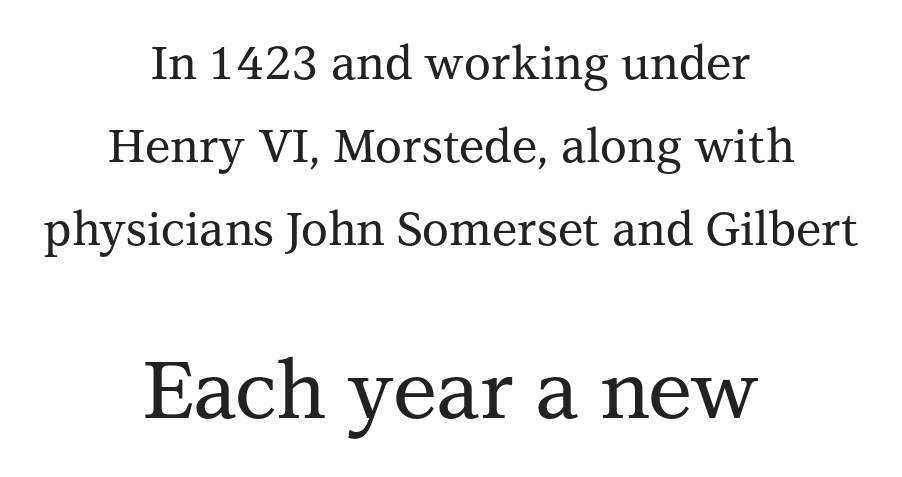
{"serif": "yes", "italic": "no", "width": "normal", "stroke_contrast": "medium", "x_height": "medium", "monospaced": "no", "underline": "no", "align": "center", "line_spacing_ratio": 1.8, "letter_spacing": "normal", "letter_spacing_em": 0.0, "larger_block": "second", "size_ratio": 1.74, "glyph_px": 80}
